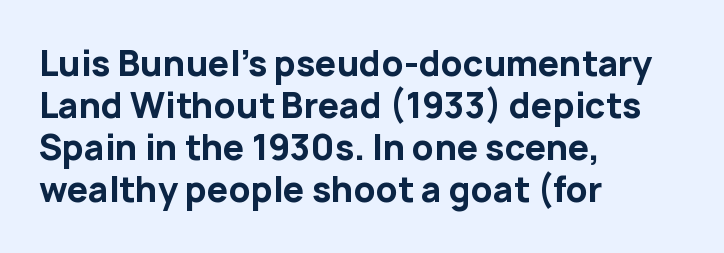
{"serif": "no", "italic": "no", "bold": "yes", "weight": "bold", "width": "normal", "stroke_contrast": "low", "x_height": "medium", "monospaced": "no", "underline": "no", "align": "left", "line_spacing_ratio": 1.24, "letter_spacing": "normal", "letter_spacing_em": 0.0, "glyph_px": 34}
